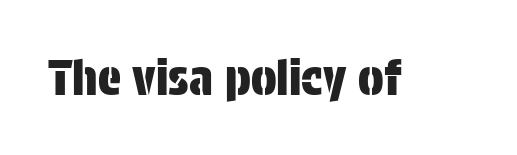
{"serif": "no", "italic": "no", "width": "condensed", "stroke_contrast": "low", "x_height": "large", "monospaced": "no", "underline": "no", "letter_spacing": "normal", "letter_spacing_em": 0.0, "glyph_px": 48}
